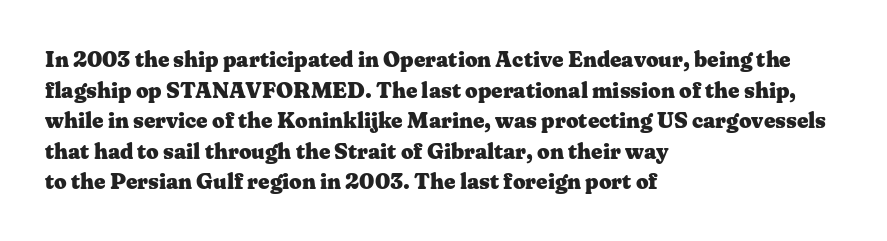
{"italic": "no", "bold": "yes", "underline": "no", "align": "left", "line_spacing": "normal", "line_spacing_ratio": 1.39, "letter_spacing": "normal", "letter_spacing_em": 0.0, "glyph_px": 22}
